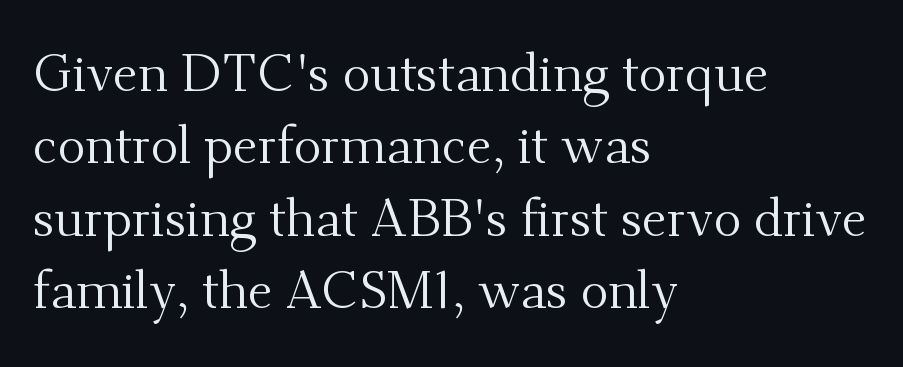
{"serif": "yes", "italic": "no", "bold": "no", "weight": "regular", "width": "normal", "stroke_contrast": "medium", "x_height": "small", "monospaced": "no", "underline": "no", "align": "left", "line_spacing": "normal", "line_spacing_ratio": 1.39, "letter_spacing": "normal", "letter_spacing_em": 0.0, "glyph_px": 52}
